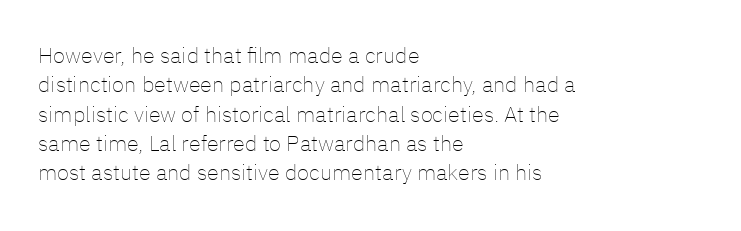
The image shows 22 px text type, upright; set left-aligned, normal line spacing (1.33x), normal letter spacing, not underlined.
